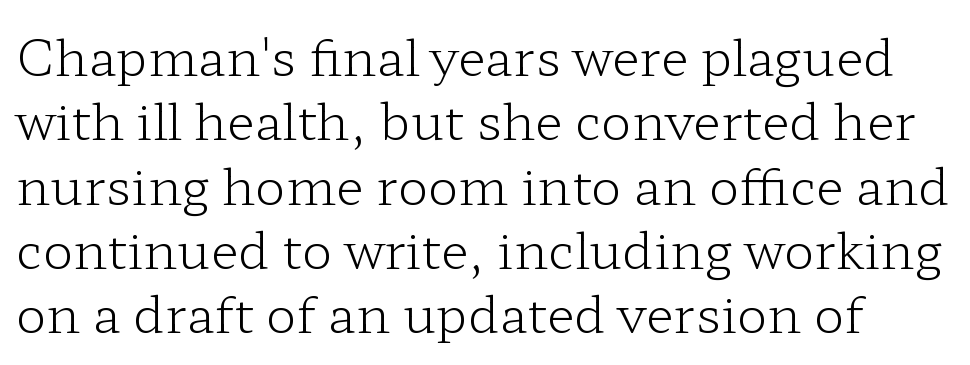
It's the straight-up-and-down kind of type. Note the varied advance widths — an 'i' is clearly narrower than an 'm'. The strokes carry an ordinary text weight at most. Examine the stroke ends and you'll spot serifs.
